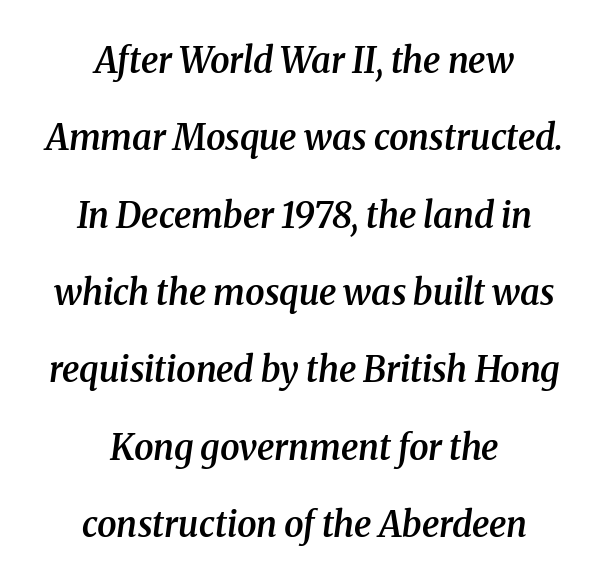
Q: Is the text bold? A: Semi-bold.
Q: Is the text italic (slanted)? A: Yes, it leans right by about 8 degrees.
Q: Is the typeface a serif or a sans-serif typeface? A: Serif.
Q: Is the text underlined? A: No.
Q: How is the paragraph aligned? A: Centered.
Q: Is the spacing between letters normal or unusually wide? A: Normal.
Q: Is the spacing between lines tight, normal or loose? A: Loose.
Q: Width (condensed, normal, or wide)? A: Normal.
Q: Stroke contrast? A: Medium.
Q: x-height? A: Medium.
Q: Monospaced? A: No.
